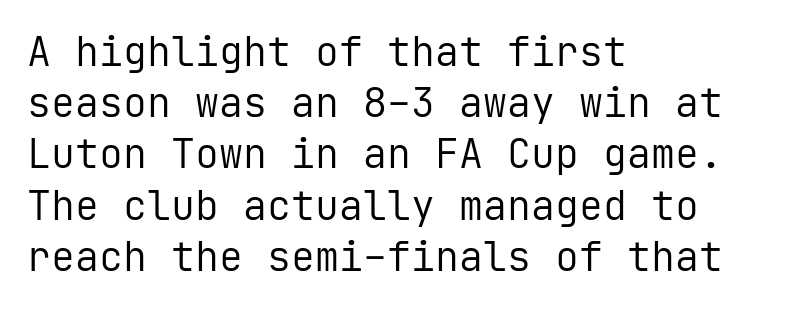
These lines are rendered in a fixed-pitch font. Stem width sits at or under what a default text font uses. The horizontal fit of the characters is conventional and even. This rendering features lettering with no underline. In terms of posture, this sample is upright. Which margin do the lines hug? The left one — the right edge is uneven.
